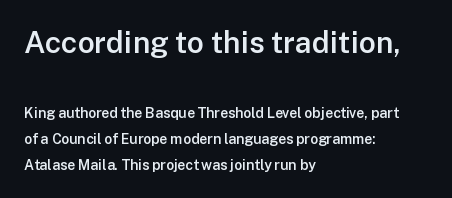
Reading top to bottom, the characters get smaller at the block break. The face used here is a semibold: visibly heavier than regular, lighter than bold. The area under the type is left untouched. These lines keep a tight, regular rhythm from letter to letter.
